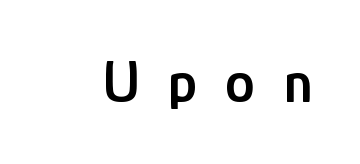
The image shows 60 px semibold, condensed sans-serif type, upright; set unusually wide letter spacing (+0.47 em), not underlined; low stroke contrast and a medium x-height.
